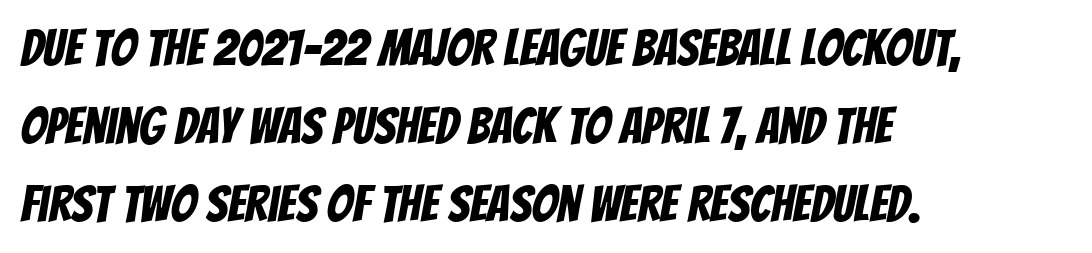
The image shows 51 px condensed sans-serif type; set left-aligned, normal line spacing (1.53x), normal letter spacing, not underlined; low stroke contrast and a large x-height.
